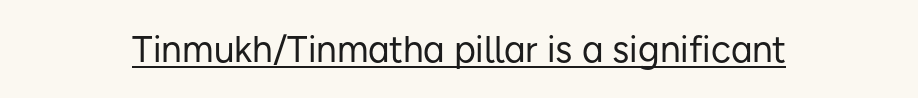
The typography opts for an upright posture over an oblique one. Words appear dense and cohesive because spacing is normal. The passage shown is underscored from start to finish. This is sans-serif lettering, the kind often seen on screens and signage. The rendering uses natural spacing where letterforms have individual widths. Stroke thickness stays within the range of a standard reading face or lighter.
